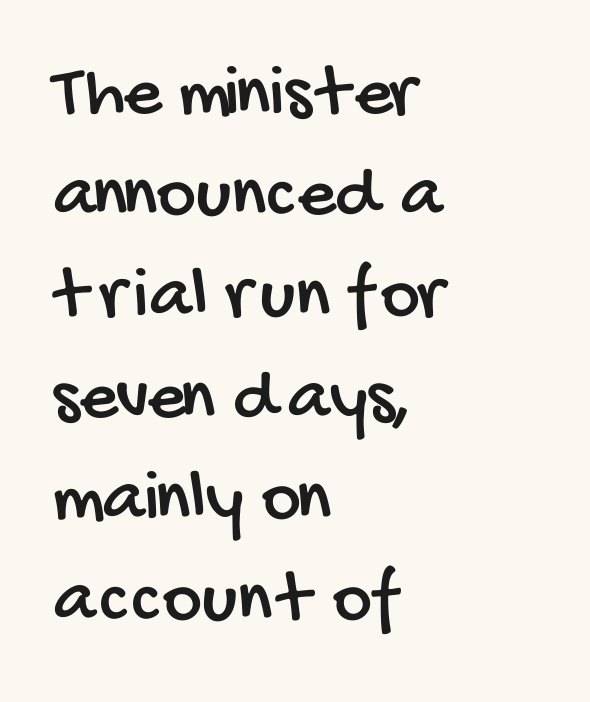
Where is the straight margin? On the left. In terms of leading, this rendering sits right in the middle. The gap between lines stays unmarked. Students, note that the glyphs here touch the page at normal intervals. Are there feet on the stems? There aren't — it's a sans. Do the characters align in a grid? No, the font is proportional.
